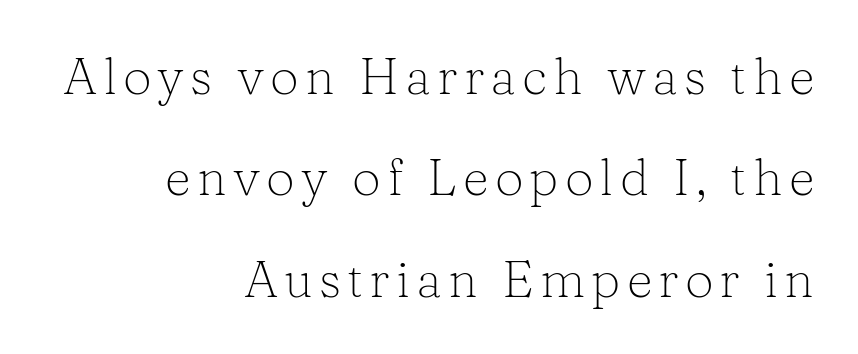
Q: Is the text bold? A: No.
Q: Is the text italic (slanted)? A: No, it is upright.
Q: Is the typeface a serif or a sans-serif typeface? A: Serif.
Q: Is the text underlined? A: No.
Q: How is the paragraph aligned? A: Right-aligned.
Q: Is the spacing between lines tight, normal or loose? A: Loose.
Q: Width (condensed, normal, or wide)? A: Normal.
Q: Stroke contrast? A: Low.
Q: x-height? A: Medium.
Q: Monospaced? A: No.
